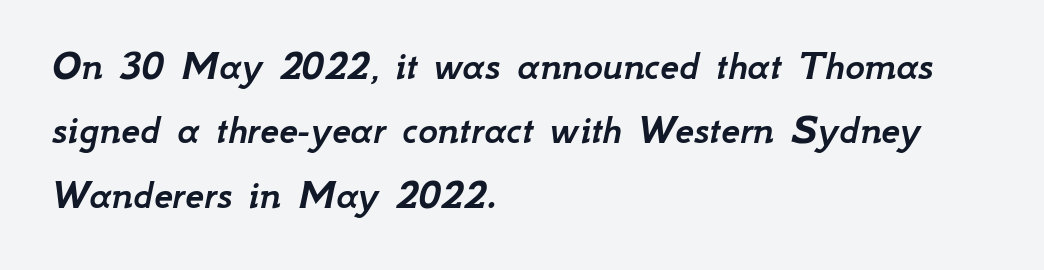
Horizontal alignment here is leftward, the default for most running prose. You could not count columns in this text — the font is proportionally spaced. The strip under each line holds only bare page. Normally led — the rows are evenly, conventionally spaced.
